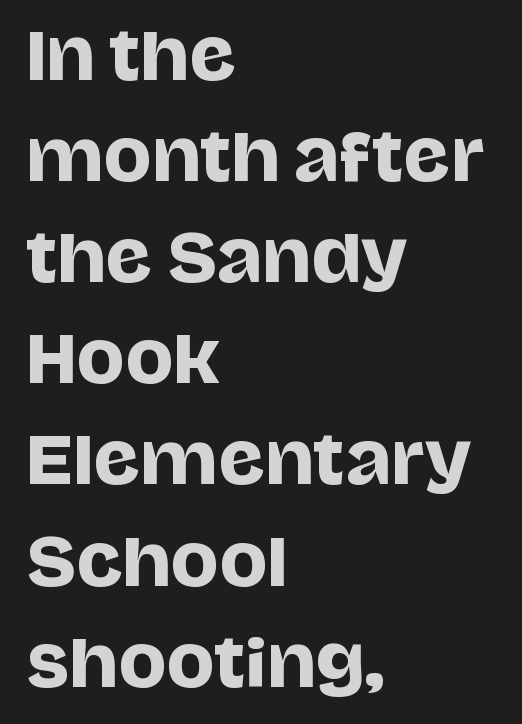
Q: Is the text italic (slanted)? A: No, it is upright.
Q: Is the typeface a serif or a sans-serif typeface? A: Sans-serif.
Q: Is the text underlined? A: No.
Q: How is the paragraph aligned? A: Left-aligned.
Q: Is the spacing between letters normal or unusually wide? A: Normal.
Q: Is the spacing between lines tight, normal or loose? A: Normal.
Q: Width (condensed, normal, or wide)? A: Normal.
Q: Stroke contrast? A: Low.
Q: x-height? A: Large.
Q: Monospaced? A: No.
